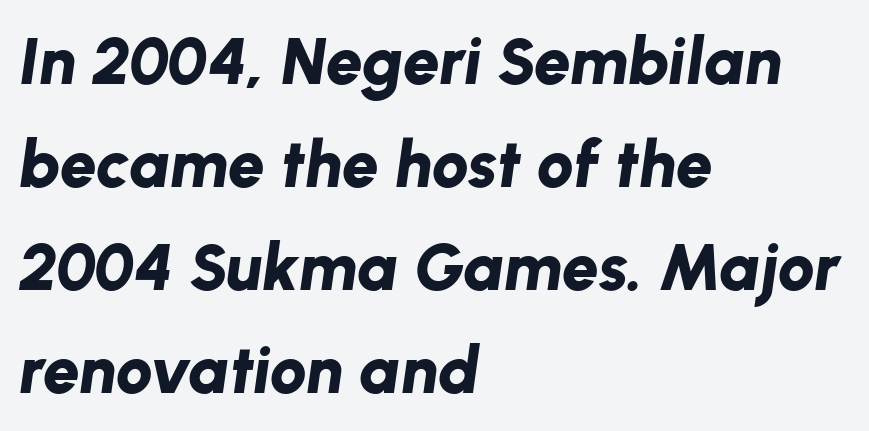
The image shows 66 px bold type, italic (leaning right); set left-aligned, normal line spacing (1.56x), normal letter spacing, not underlined; low stroke contrast and a medium x-height.
